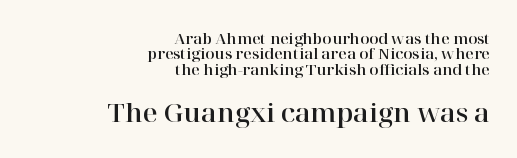
The image shows 26 px text type, upright; set right-aligned, tight line spacing (1.03x), normal letter spacing, not underlined; the second (bottom) block is 1.73x larger.
